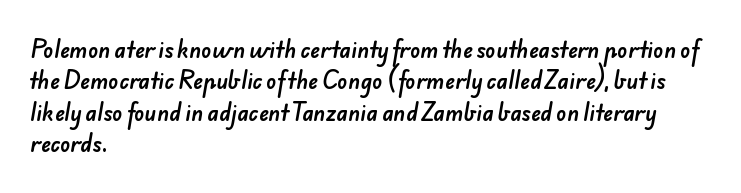
Underlining? Definitely not there. Nobody touched the tracking dial on this one. Where is the straight margin? On the left. Leading: standard.
